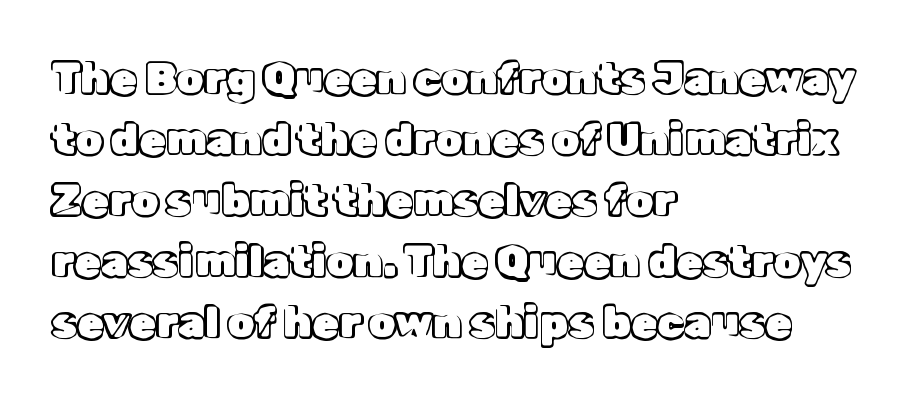
Q: Is the text italic (slanted)? A: No, it is upright.
Q: Is the text underlined? A: No.
Q: How is the paragraph aligned? A: Left-aligned.
Q: Is the spacing between letters normal or unusually wide? A: Normal.
Q: Is the spacing between lines tight, normal or loose? A: Normal.
Q: Width (condensed, normal, or wide)? A: Normal.
Q: x-height? A: Medium.
Q: Monospaced? A: No.
